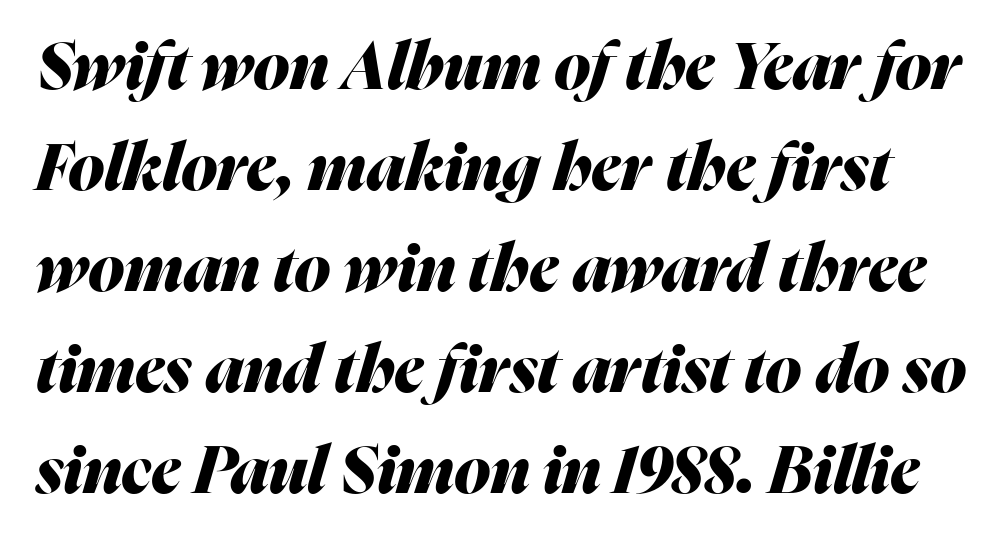
Q: Is the text bold? A: Yes.
Q: Is the text italic (slanted)? A: Yes, it leans right by about 16 degrees.
Q: Is the text underlined? A: No.
Q: Is the spacing between letters normal or unusually wide? A: Normal.
Q: Is the spacing between lines tight, normal or loose? A: Normal.
Q: Width (condensed, normal, or wide)? A: Normal.
Q: Stroke contrast? A: Medium.
Q: x-height? A: Medium.
Q: Monospaced? A: No.
